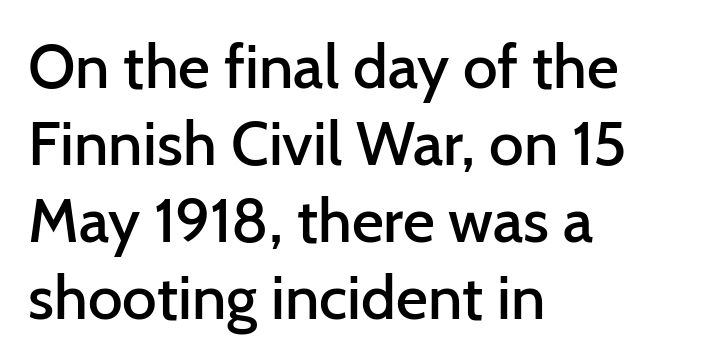
The image shows 62 px semibold sans-serif type, upright; set left-aligned, line spacing 1.24x, normal letter spacing, not underlined; low stroke contrast and a medium x-height.
